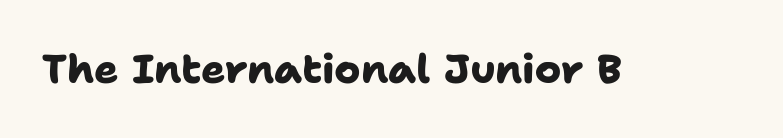
The passage shown has conventional tracking throughout. Type style note: lacks serifs. Proportional: the letters do not fall into vertical columns. The typesetting leans heavy: a genuine bold. Check under the words: just untouched page.
